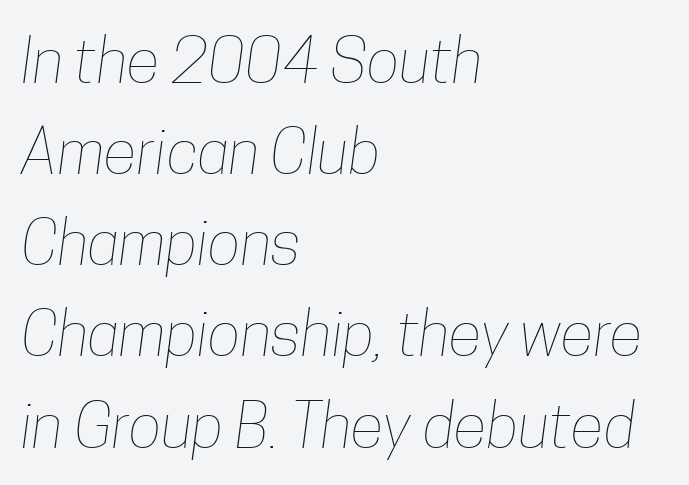
Q: Is the text bold? A: No.
Q: Is the text underlined? A: No.
Q: How is the paragraph aligned? A: Left-aligned.
Q: Is the spacing between letters normal or unusually wide? A: Normal.
Q: Is the spacing between lines tight, normal or loose? A: Normal.
Q: Width (condensed, normal, or wide)? A: Condensed.
Q: Stroke contrast? A: Low.
Q: x-height? A: Medium.
Q: Monospaced? A: No.
